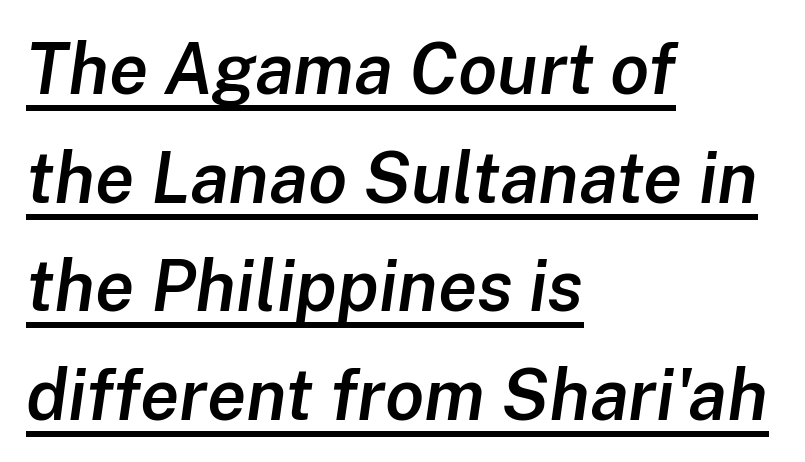
The image shows 71 px semibold type, italic (leaning right); set left-aligned, normal line spacing (1.53x), normal letter spacing, underlined; low stroke contrast and a medium x-height.
